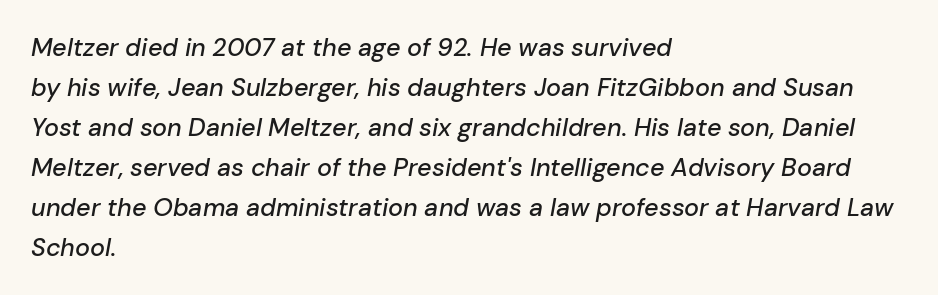
Left-aligned paragraph, ragged on the right. The passage shown leans; its letterforms are oblique. Quick note: underline off. Summary of vertical rhythm: regular, with standard interline spacing. This rendering leaves character spacing at its baseline value.
